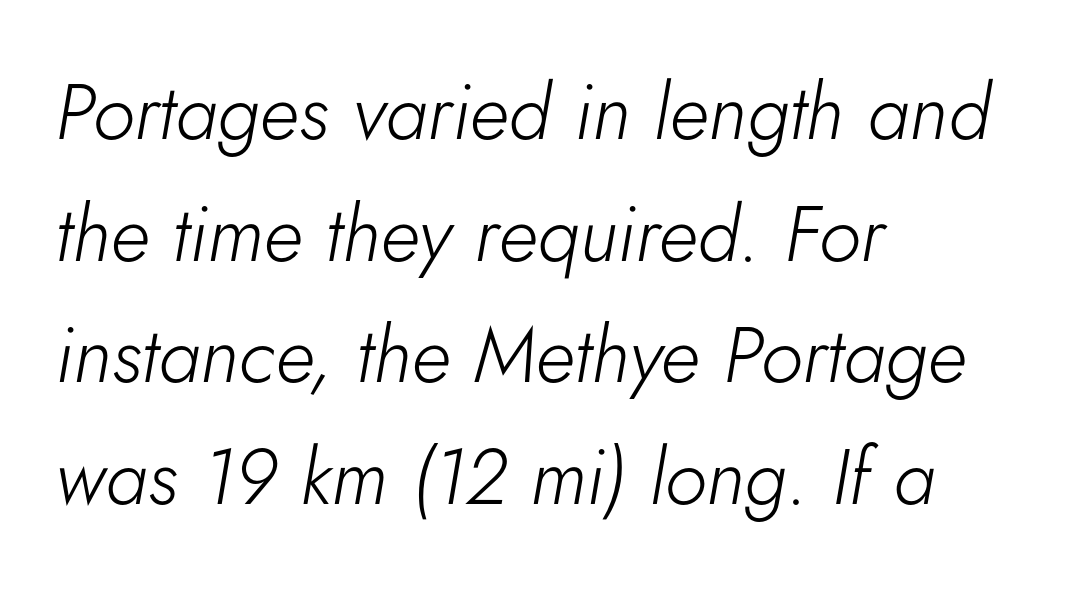
Note the varied advance widths — an 'i' is clearly narrower than an 'm'. The tracking reads as untouched default to a designer's eye. Whoever set this chose a conventional vertical rhythm. These lines are set flush left with a ragged right edge.
